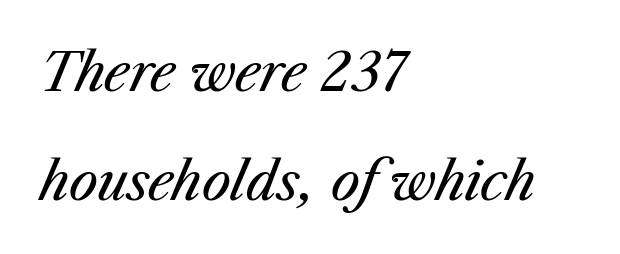
Q: Is the text bold? A: No.
Q: Is the text italic (slanted)? A: Yes, it leans right by about 23 degrees.
Q: Is the text underlined? A: No.
Q: How is the paragraph aligned? A: Left-aligned.
Q: Is the spacing between letters normal or unusually wide? A: Normal.
Q: Is the spacing between lines tight, normal or loose? A: Loose.
Q: Width (condensed, normal, or wide)? A: Normal.
Q: Stroke contrast? A: Medium.
Q: x-height? A: Medium.
Q: Monospaced? A: No.
